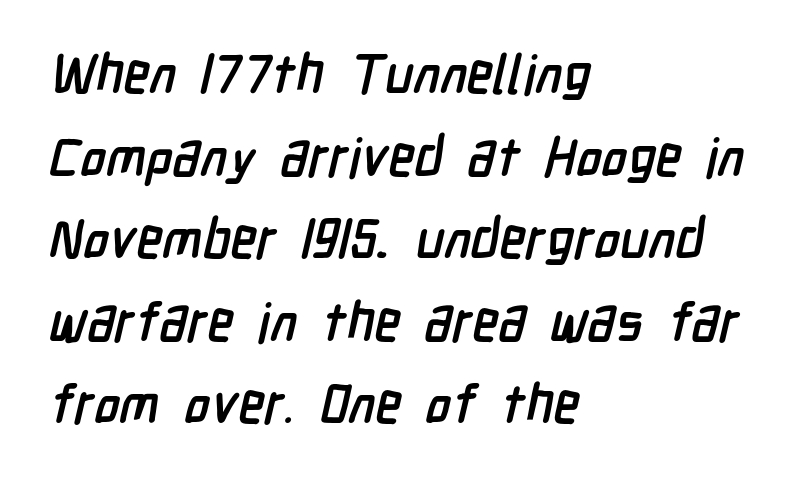
The image shows 54 px semibold, condensed sans-serif type; set left-aligned, normal line spacing (1.53x), normal letter spacing, not underlined; low stroke contrast and a medium x-height.
